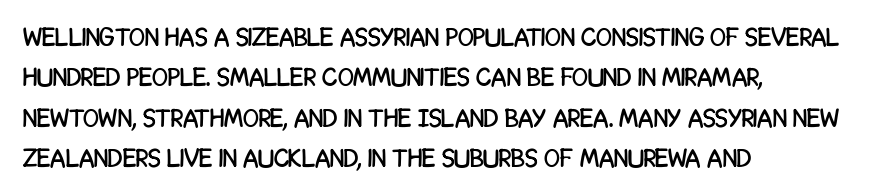
Q: Is the text italic (slanted)? A: No, it is upright.
Q: Is the text underlined? A: No.
Q: How is the paragraph aligned? A: Left-aligned.
Q: Is the spacing between letters normal or unusually wide? A: Normal.
Q: Is the spacing between lines tight, normal or loose? A: Normal.
